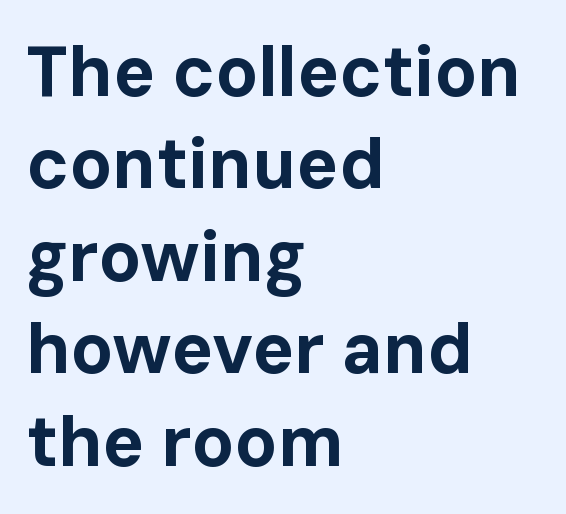
Q: Is the text bold? A: Yes.
Q: Is the text italic (slanted)? A: No, it is upright.
Q: Is the typeface a serif or a sans-serif typeface? A: Sans-serif.
Q: Is the text underlined? A: No.
Q: How is the paragraph aligned? A: Left-aligned.
Q: Is the spacing between letters normal or unusually wide? A: Normal.
Q: Is the spacing between lines tight, normal or loose? A: Normal.
Q: Width (condensed, normal, or wide)? A: Normal.
Q: Stroke contrast? A: Low.
Q: x-height? A: Medium.
Q: Monospaced? A: No.
